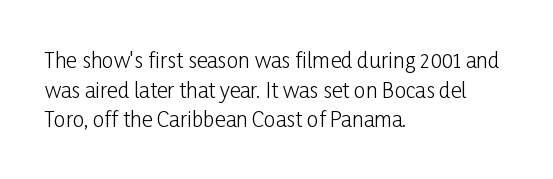
{"italic": "no", "bold": "no", "underline": "no", "align": "left", "line_spacing": "normal", "line_spacing_ratio": 1.41, "letter_spacing": "normal", "letter_spacing_em": 0.0, "glyph_px": 21}
